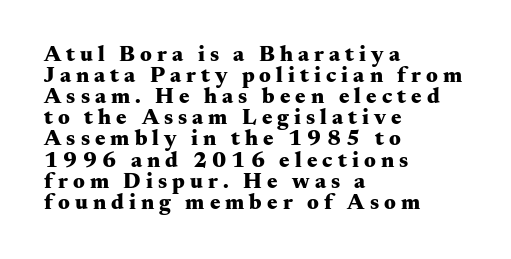
{"italic": "no", "bold": "yes", "underline": "no", "align": "left", "line_spacing": "tight", "line_spacing_ratio": 0.96, "letter_spacing": "wide", "letter_spacing_em": 0.23, "glyph_px": 22}
